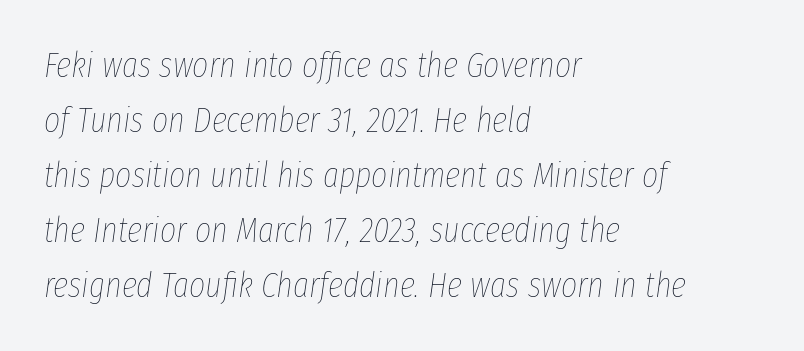
The image shows 35 px thin, condensed type, italic (leaning right); set left-aligned, normal line spacing (1.57x), normal letter spacing, not underlined; low stroke contrast and a medium x-height.
